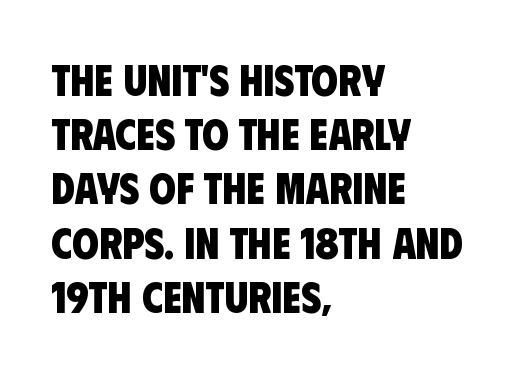
Proportional: the letters do not fall into vertical columns. Just letters on the line, the space beneath them empty. The typeface chosen for these lines omits serifs. In terms of leading, this rendering sits right in the middle.
